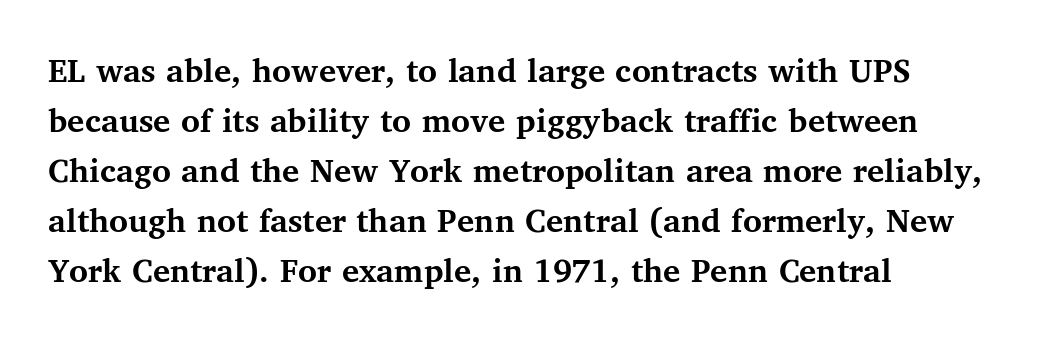
{"serif": "yes", "italic": "no", "bold": "yes", "weight": "semibold", "width": "normal", "stroke_contrast": "medium", "x_height": "medium", "monospaced": "no", "underline": "no", "align": "left", "line_spacing": "normal", "line_spacing_ratio": 1.39, "letter_spacing": "normal", "letter_spacing_em": 0.0, "glyph_px": 36}
